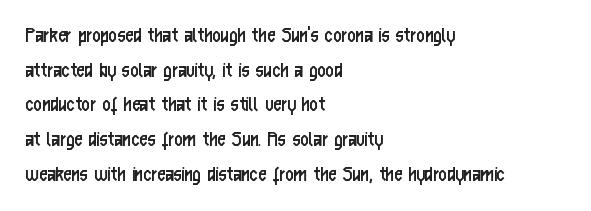
{"italic": "no", "bold": "no", "underline": "no", "align": "left", "line_spacing": "normal", "line_spacing_ratio": 1.51, "letter_spacing": "normal", "letter_spacing_em": 0.0, "glyph_px": 23}
